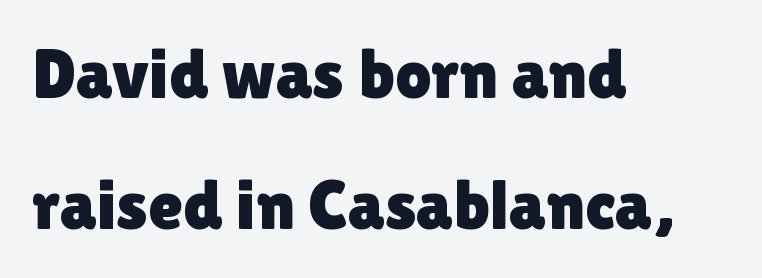
{"serif": "no", "italic": "no", "width": "normal", "x_height": "medium", "monospaced": "no", "underline": "no", "align": "left", "line_spacing_ratio": 1.85, "letter_spacing": "normal", "letter_spacing_em": 0.0, "glyph_px": 71}
